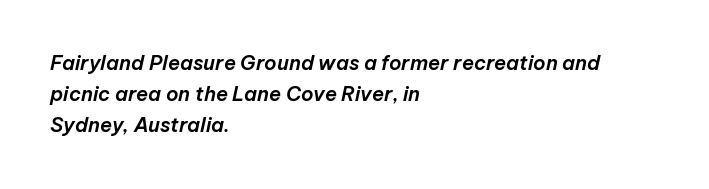
Does the lettering tilt? It does — this is italic. Rule under the text: the space is simply empty. Nothing unusual about the tracking: characters are spaced as the font intends. All the whitespace from short lines collects on the right. A normal amount of white space separates one row of letters from the next.
